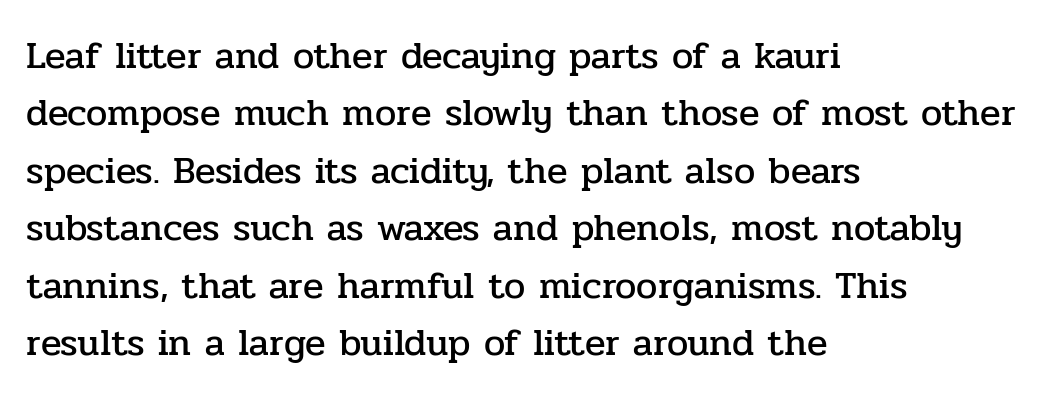
Old-style or modern, the face here clearly has serifs. Visually the block forms a straight wall on the left and a jagged coastline on the right. Upright lettering throughout. Varying glyph widths throughout — classic text-font behaviour. Glyph-to-glyph distance matches everyday printed text.
